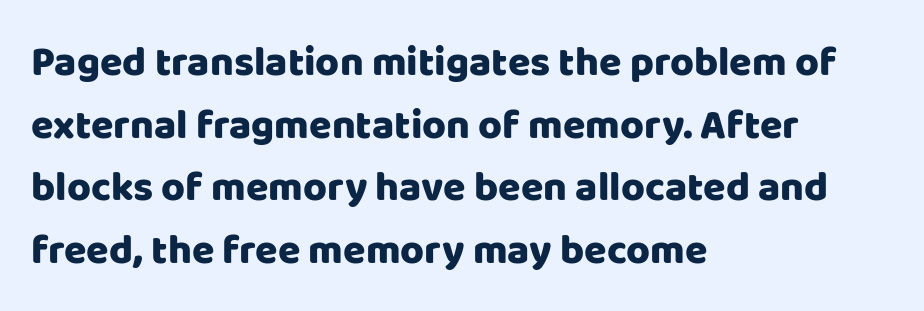
Q: Is the text italic (slanted)? A: No, it is upright.
Q: Is the typeface a serif or a sans-serif typeface? A: Sans-serif.
Q: Is the text underlined? A: No.
Q: How is the paragraph aligned? A: Left-aligned.
Q: Is the spacing between letters normal or unusually wide? A: Normal.
Q: Is the spacing between lines tight, normal or loose? A: Normal.
Q: Width (condensed, normal, or wide)? A: Normal.
Q: Stroke contrast? A: Low.
Q: x-height? A: Large.
Q: Monospaced? A: No.
